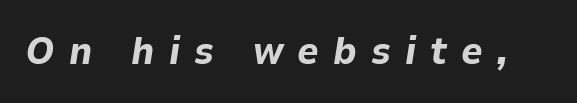
{"italic": "yes", "lean": "right", "slant_degrees": 9, "bold": "yes", "weight": "bold", "width": "normal", "stroke_contrast": "low", "x_height": "medium", "monospaced": "no", "underline": "no", "letter_spacing": "wide", "letter_spacing_em": 0.37, "glyph_px": 38}
